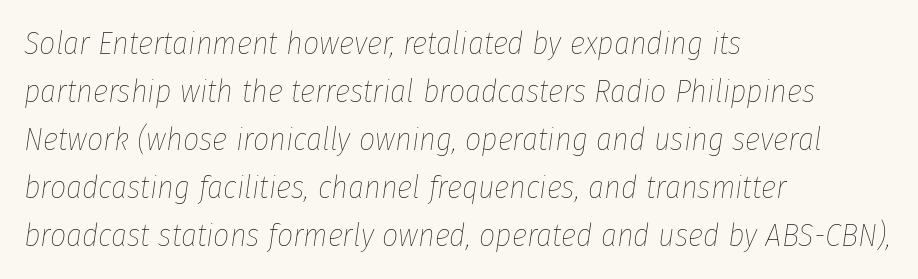
The image shows 32 px thin, condensed type, italic (leaning right); set left-aligned, normal line spacing (1.5x), normal letter spacing, not underlined; low stroke contrast and a medium x-height.
